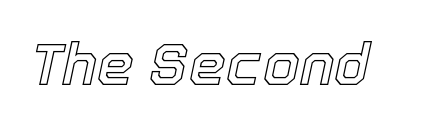
The image shows 59 px text type, italic (leaning right); set normal letter spacing, not underlined; a medium x-height.
